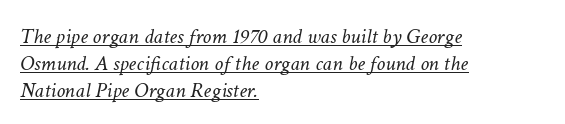
{"italic": "yes", "lean": "right", "slant_degrees": 11, "bold": "no", "underline": "yes", "align": "left", "line_spacing_ratio": 1.23, "letter_spacing": "normal", "letter_spacing_em": 0.0, "glyph_px": 22}
